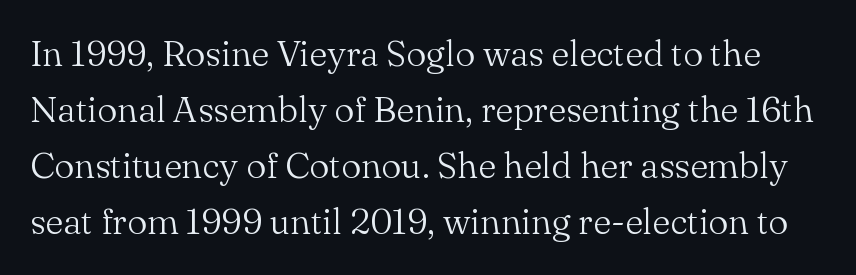
Notice how descenders clear the ascenders below comfortably — that's standard leading. Counters stay open thanks to moderate or lighter strokes. Does the lettering tilt? It doesn't — this is upright. Any mark beneath the type? The region is blank. Here the glyphs are tracked normally, forming tight word shapes. A typesetter would call this proportional, since set widths differ per character.
